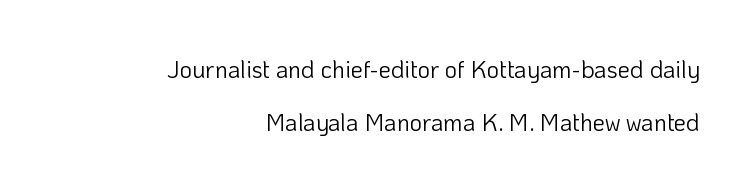
Q: Is the text bold? A: No.
Q: Is the text italic (slanted)? A: No, it is upright.
Q: Is the text underlined? A: No.
Q: How is the paragraph aligned? A: Right-aligned.
Q: Is the spacing between letters normal or unusually wide? A: Normal.
Q: Is the spacing between lines tight, normal or loose? A: Loose.
